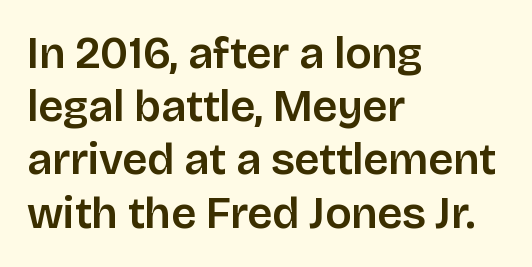
The image shows 44 px sans-serif type, upright; set left-aligned, line spacing 1.21x, normal letter spacing, not underlined; low stroke contrast and a large x-height.
